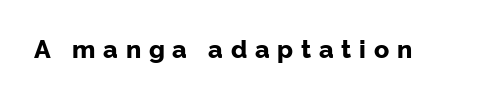
Q: Is the text bold? A: Yes.
Q: Is the text italic (slanted)? A: No, it is upright.
Q: Is the text underlined? A: No.
Q: Is the spacing between letters normal or unusually wide? A: Unusually wide.
